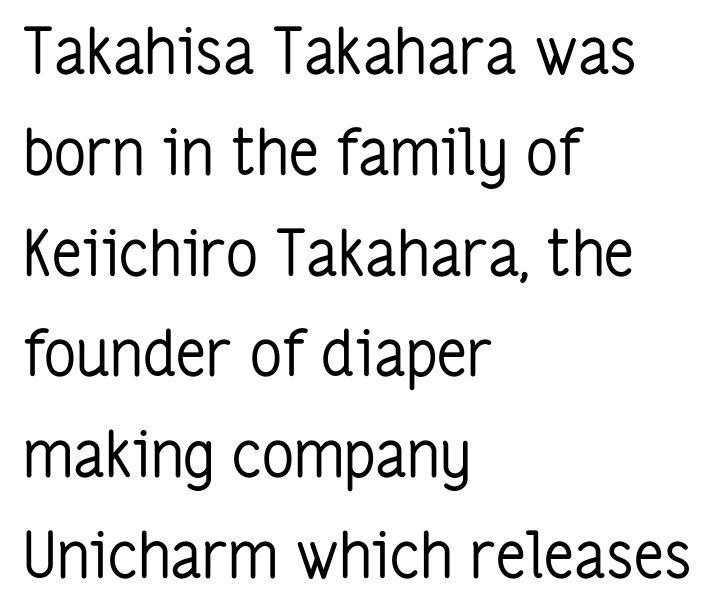
The image shows 63 px regular-weight, condensed sans-serif type, upright; set left-aligned, normal line spacing (1.6x), normal letter spacing, not underlined; low stroke contrast and a medium x-height.
